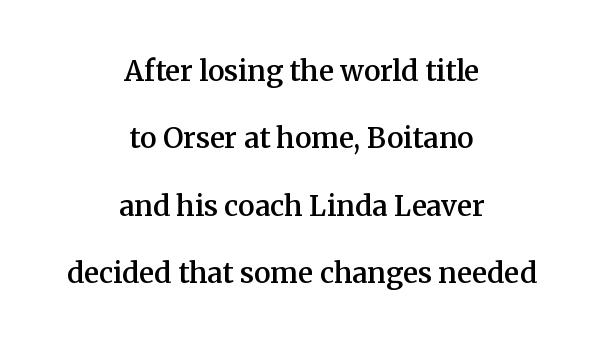
Q: Is the text bold? A: Semi-bold.
Q: Is the text italic (slanted)? A: No, it is upright.
Q: Is the typeface a serif or a sans-serif typeface? A: Serif.
Q: Is the text underlined? A: No.
Q: How is the paragraph aligned? A: Centered.
Q: Is the spacing between letters normal or unusually wide? A: Normal.
Q: Is the spacing between lines tight, normal or loose? A: Loose.
Q: Width (condensed, normal, or wide)? A: Normal.
Q: Stroke contrast? A: Medium.
Q: x-height? A: Medium.
Q: Monospaced? A: No.
